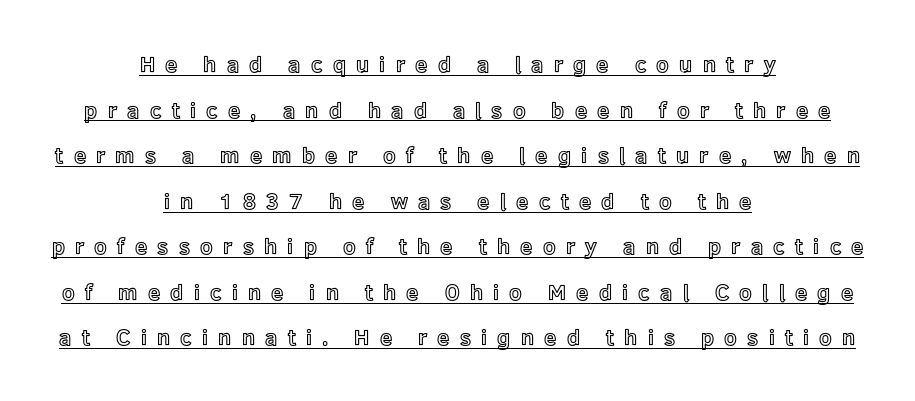
Q: Is the text italic (slanted)? A: No, it is upright.
Q: Is the text underlined? A: Yes.
Q: How is the paragraph aligned? A: Centered.
Q: Is the spacing between letters normal or unusually wide? A: Unusually wide.
Q: Is the spacing between lines tight, normal or loose? A: Loose.
